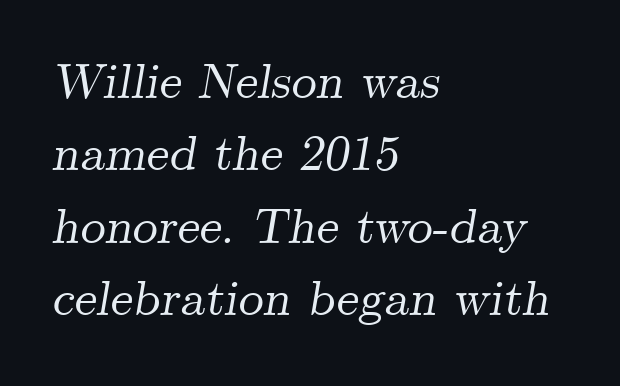
Where is the straight margin? On the left. Look at the tracking — it's just the regular setting, nothing added. The specimen omits any rule beneath the text block's lines. Normally led — the rows are evenly, conventionally spaced. Note the varied advance widths — an 'i' is clearly narrower than an 'm'. Posture: slanted.
